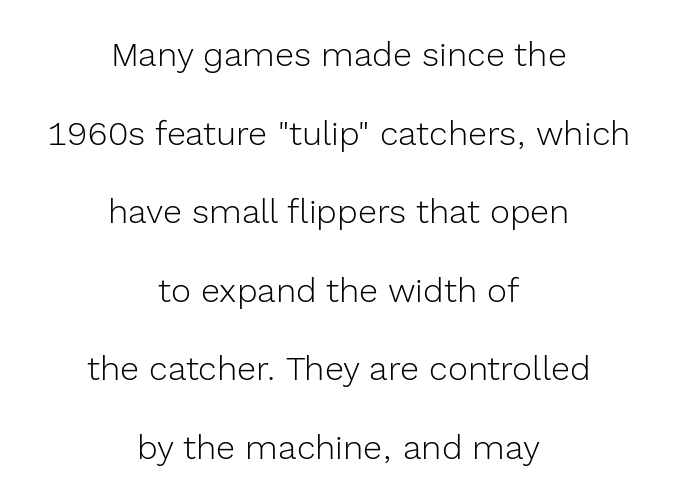
{"serif": "no", "italic": "no", "bold": "no", "weight": "light", "width": "normal", "x_height": "medium", "monospaced": "no", "underline": "no", "align": "center", "line_spacing": "loose", "line_spacing_ratio": 2.31, "letter_spacing": "normal", "letter_spacing_em": 0.0, "glyph_px": 34}
